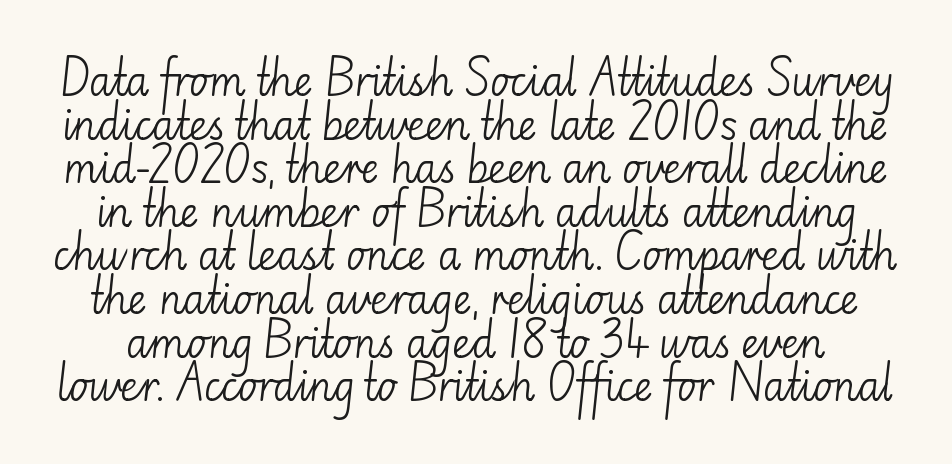
{"serif": "no", "bold": "no", "weight": "light", "width": "normal", "stroke_contrast": "low", "x_height": "small", "monospaced": "no", "underline": "no", "line_spacing": "tight", "line_spacing_ratio": 1.09, "letter_spacing": "normal", "letter_spacing_em": 0.0, "glyph_px": 40}
